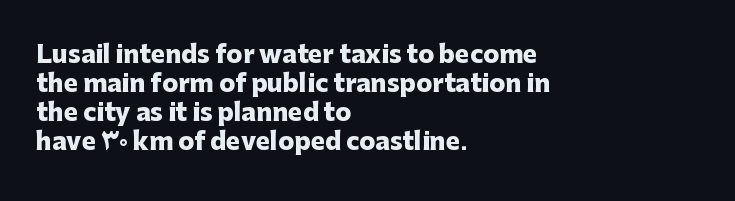
The image shows 24 px bold type, upright; set left-aligned, line spacing 1.21x, normal letter spacing, not underlined.
